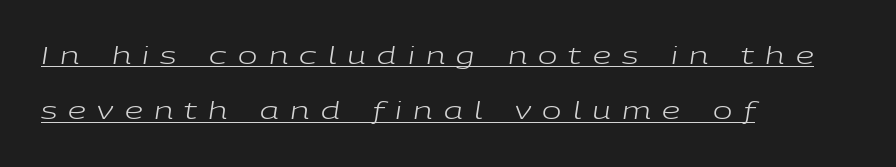
Q: Is the text bold? A: No.
Q: Is the text italic (slanted)? A: Yes, it leans right by about 9 degrees.
Q: Is the text underlined? A: Yes.
Q: How is the paragraph aligned? A: Left-aligned.
Q: Is the spacing between letters normal or unusually wide? A: Unusually wide.
Q: Is the spacing between lines tight, normal or loose? A: Loose.
